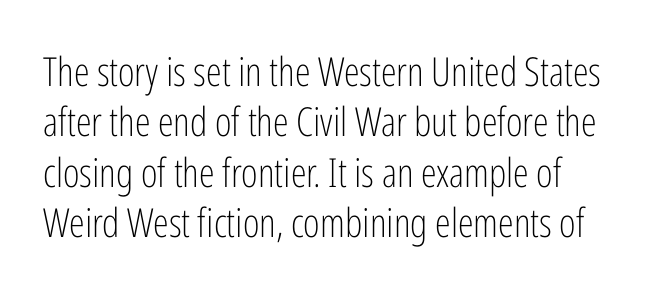
Q: Is the text bold? A: No.
Q: Is the text italic (slanted)? A: No, it is upright.
Q: Is the typeface a serif or a sans-serif typeface? A: Sans-serif.
Q: Is the text underlined? A: No.
Q: How is the paragraph aligned? A: Left-aligned.
Q: Is the spacing between letters normal or unusually wide? A: Normal.
Q: Is the spacing between lines tight, normal or loose? A: Normal.
Q: Width (condensed, normal, or wide)? A: Condensed.
Q: Stroke contrast? A: Low.
Q: x-height? A: Medium.
Q: Monospaced? A: No.
